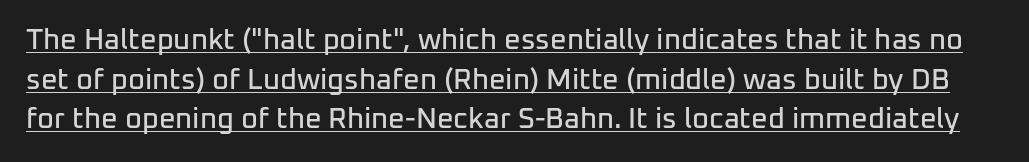
Is this a fixed-width face? No — the glyphs have proportional, varying widths. A rule runs beneath these lines of type. The typography opts for an upright posture over an oblique one. Is the letter spacing exaggerated? No — it looks like the ordinary default.
